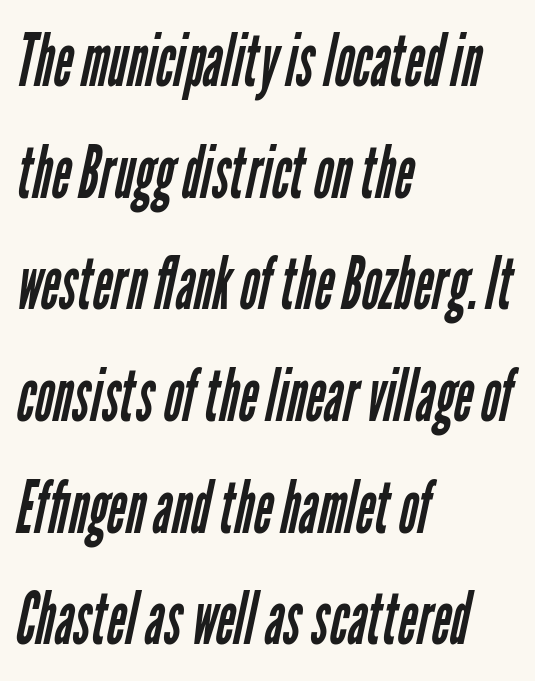
The image shows 73 px regular-weight, condensed sans-serif type; set left-aligned, normal line spacing (1.53x), normal letter spacing, not underlined; low stroke contrast and a medium x-height.
